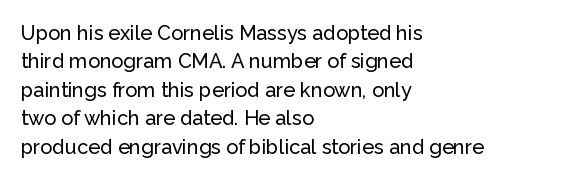
{"italic": "no", "underline": "no", "align": "left", "line_spacing": "normal", "line_spacing_ratio": 1.42, "letter_spacing": "normal", "letter_spacing_em": 0.0, "glyph_px": 20}
